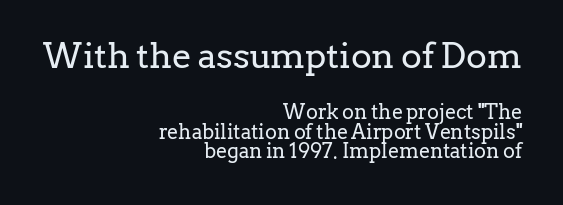
{"serif": "yes", "italic": "no", "bold": "no", "weight": "regular", "width": "normal", "stroke_contrast": "low", "x_height": "medium", "monospaced": "no", "underline": "no", "align": "right", "line_spacing": "tight", "line_spacing_ratio": 0.98, "letter_spacing": "normal", "letter_spacing_em": 0.0, "larger_block": "first", "size_ratio": 1.75, "glyph_px": 35}
